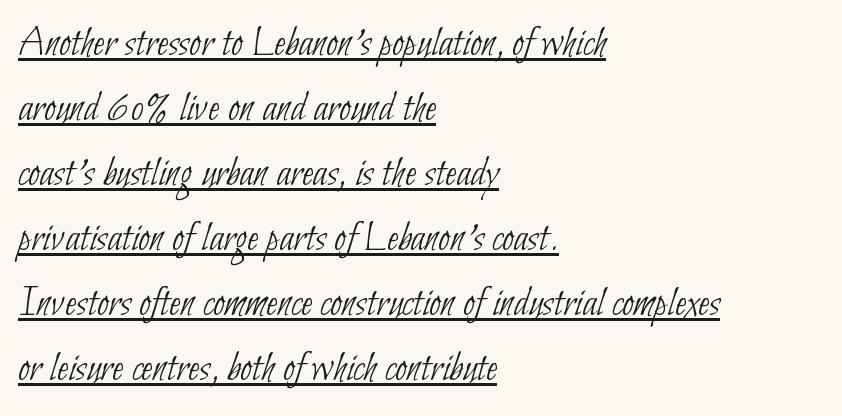
{"serif": "no", "bold": "no", "weight": "thin", "width": "condensed", "stroke_contrast": "low", "x_height": "small", "monospaced": "no", "underline": "yes", "align": "left", "line_spacing": "normal", "line_spacing_ratio": 1.51, "letter_spacing": "normal", "letter_spacing_em": 0.0, "glyph_px": 43}
